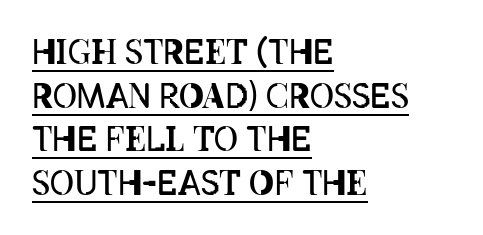
The image shows 33 px regular-weight, condensed type, upright; set left-aligned, normal line spacing (1.32x), normal letter spacing, underlined; low stroke contrast and a large x-height.
